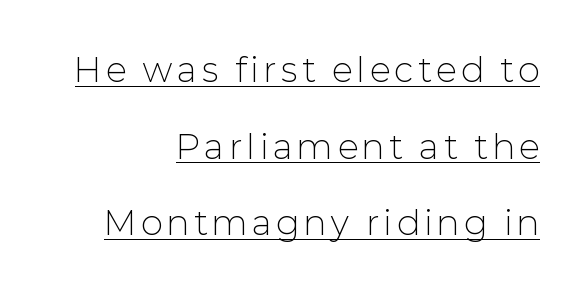
The image shows 33 px light sans-serif type, upright; set right-aligned, loose line spacing (2.32x), underlined; low stroke contrast and a medium x-height.
